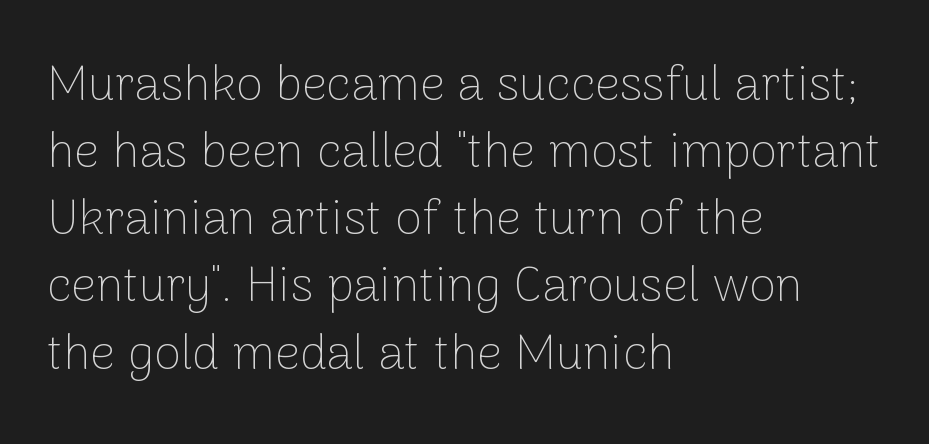
These lines keep a tight, regular rhythm from letter to letter. Leading: standard. The lettering holds an erect, upright posture throughout. The passage shown is typed in a proportional face where columns would drift. Regarding serifs, this sample does without them.
